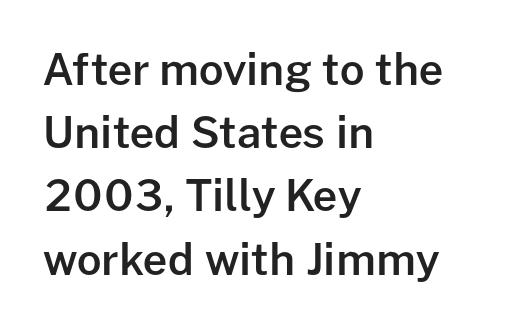
This is sans-serif lettering, the kind often seen on screens and signage. In CSS terms this would be text-align: left. This rendering features lettering with no underline. Leading: standard.
